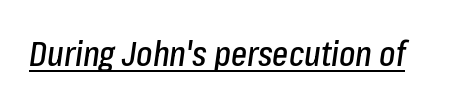
Slanted lettering throughout. This is underlined copy, the kind a proofreader might mark for attention. Honestly, the letter spacing is just normal — you wouldn't notice it. Spacing verdict: proportional, widths tailored to each character.
